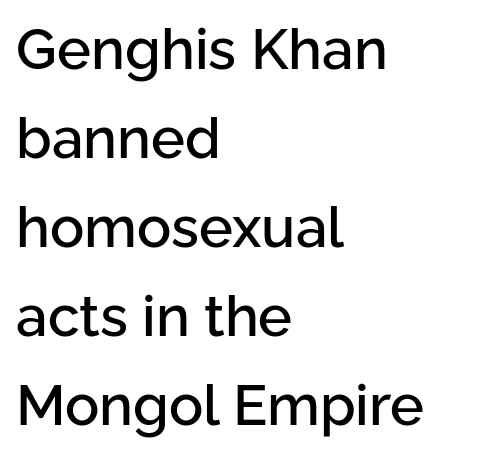
Nope, not italic — everything's standing straight. The letters sit at their default tracking, neither squeezed nor spread. The paragraph has a hard left edge and a soft right edge. A typesetter would call this leading conventional body-copy spacing.
